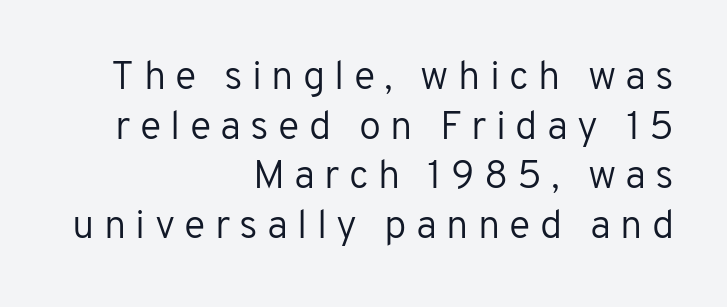
Q: Is the text bold? A: No.
Q: Is the text italic (slanted)? A: No, it is upright.
Q: Is the typeface a serif or a sans-serif typeface? A: Sans-serif.
Q: Is the text underlined? A: No.
Q: How is the paragraph aligned? A: Right-aligned.
Q: Is the spacing between letters normal or unusually wide? A: Unusually wide.
Q: Width (condensed, normal, or wide)? A: Normal.
Q: Stroke contrast? A: Low.
Q: x-height? A: Medium.
Q: Monospaced? A: No.
